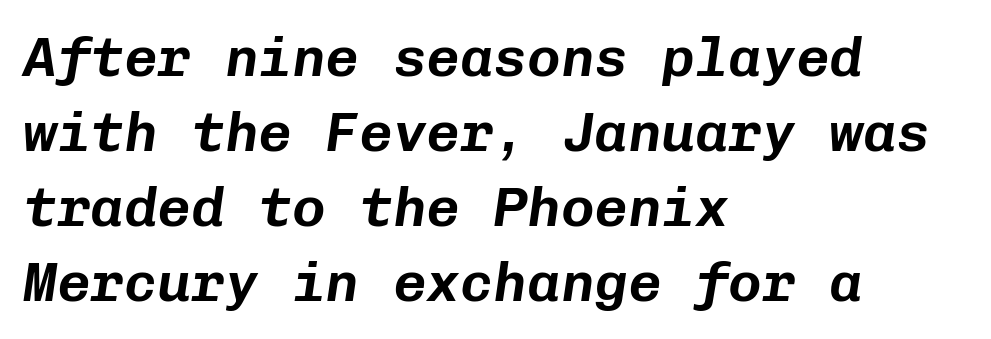
{"italic": "yes", "lean": "right", "slant_degrees": 8, "width": "normal", "stroke_contrast": "low", "x_height": "medium", "monospaced": "yes", "underline": "no", "align": "left", "line_spacing": "normal", "line_spacing_ratio": 1.34, "letter_spacing": "normal", "letter_spacing_em": 0.0, "glyph_px": 56}
